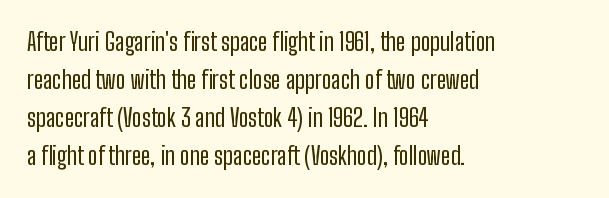
{"italic": "no", "bold": "no", "underline": "no", "align": "left", "line_spacing": "normal", "line_spacing_ratio": 1.58, "letter_spacing": "normal", "letter_spacing_em": 0.0, "glyph_px": 24}
